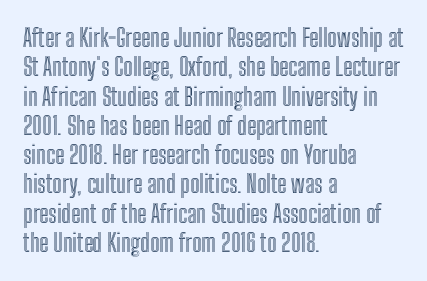
{"italic": "no", "underline": "no", "align": "left", "line_spacing_ratio": 1.22, "letter_spacing": "normal", "letter_spacing_em": 0.0, "glyph_px": 24}
